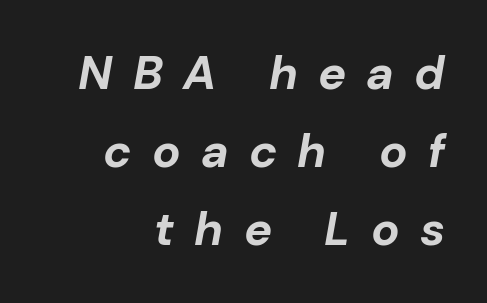
Each letter keeps its own natural width here, so spacing adapts to shape. Notice how the passage keeps a crisp vertical edge on the right only. This sample uses an oblique cut, with every glyph tilted off the vertical. Descenders are the only things crossing below the line. The sample has been set heavy, in full bold.
